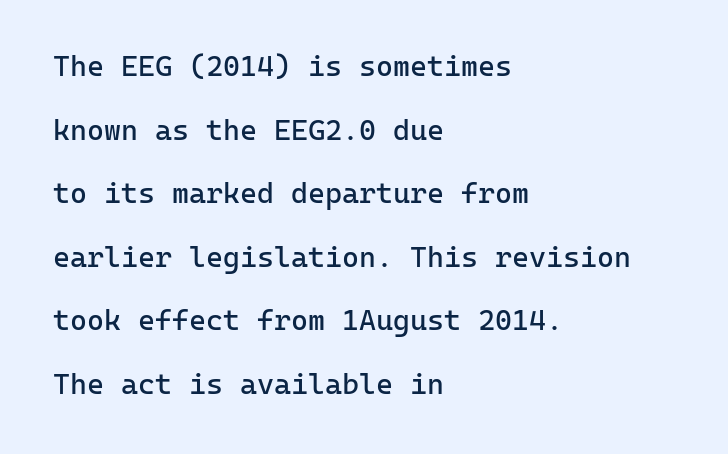
{"serif": "no", "italic": "no", "bold": "no", "weight": "regular", "width": "normal", "stroke_contrast": "low", "x_height": "medium", "monospaced": "yes", "underline": "no", "align": "left", "line_spacing": "loose", "line_spacing_ratio": 2.19, "letter_spacing": "normal", "letter_spacing_em": 0.0, "glyph_px": 29}
